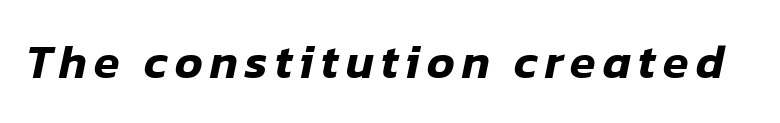
The image shows 47 px text type, italic (leaning right); set not underlined; low stroke contrast and a medium x-height.
